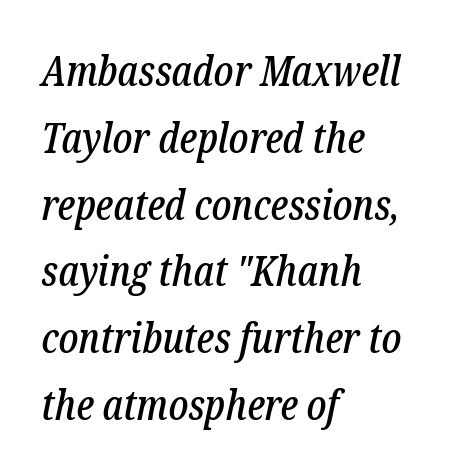
Q: Is the text italic (slanted)? A: Yes, it leans right by about 12 degrees.
Q: Is the typeface a serif or a sans-serif typeface? A: Serif.
Q: Is the text underlined? A: No.
Q: How is the paragraph aligned? A: Left-aligned.
Q: Is the spacing between letters normal or unusually wide? A: Normal.
Q: Is the spacing between lines tight, normal or loose? A: Normal.
Q: Width (condensed, normal, or wide)? A: Condensed.
Q: Stroke contrast? A: Low.
Q: x-height? A: Medium.
Q: Monospaced? A: No.
